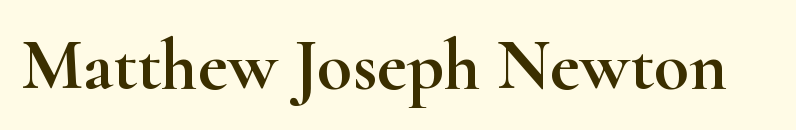
The image shows 72 px wide serif type, upright; set normal letter spacing, not underlined; high stroke contrast and a small x-height.
